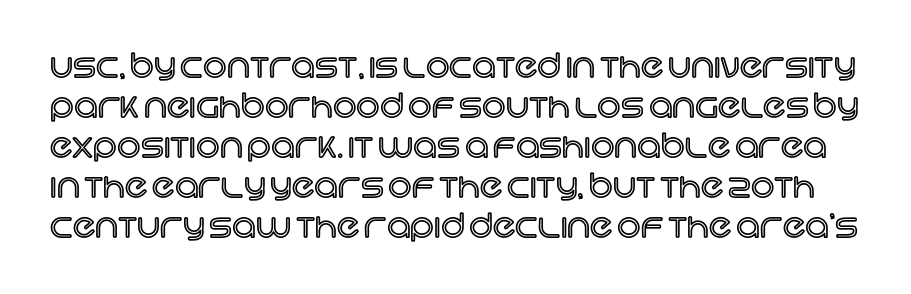
{"italic": "no", "width": "normal", "x_height": "large", "monospaced": "no", "underline": "no", "line_spacing_ratio": 1.21, "letter_spacing": "normal", "letter_spacing_em": 0.0, "glyph_px": 33}
